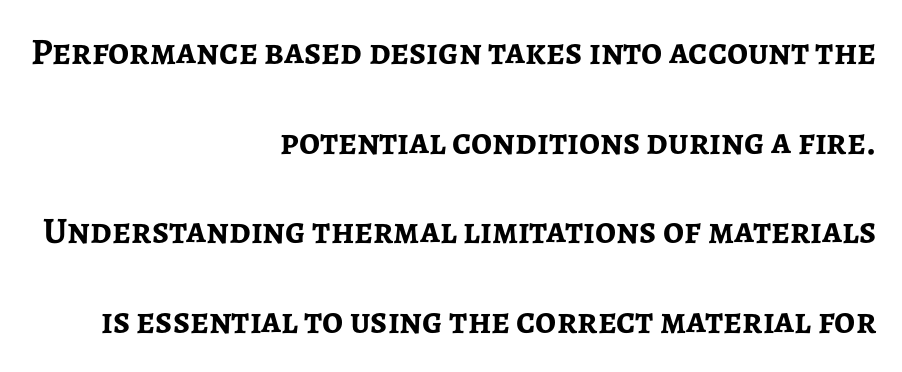
Q: Is the text bold? A: Yes.
Q: Is the text italic (slanted)? A: No, it is upright.
Q: Is the typeface a serif or a sans-serif typeface? A: Sans-serif.
Q: Is the text underlined? A: No.
Q: How is the paragraph aligned? A: Right-aligned.
Q: Is the spacing between letters normal or unusually wide? A: Normal.
Q: Is the spacing between lines tight, normal or loose? A: Loose.
Q: Width (condensed, normal, or wide)? A: Normal.
Q: Stroke contrast? A: Low.
Q: x-height? A: Medium.
Q: Monospaced? A: No.
